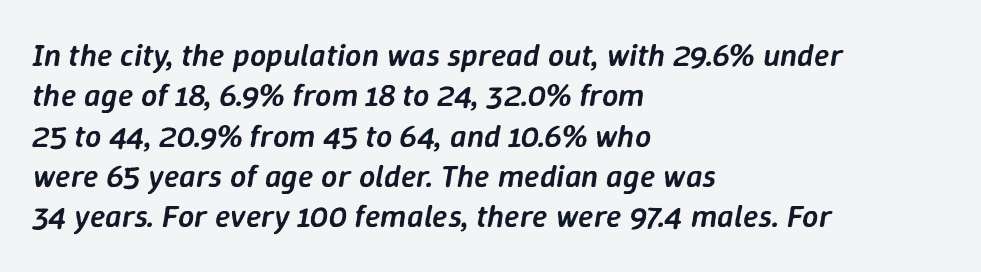
{"italic": "yes", "lean": "right", "slant_degrees": 9, "bold": "semi", "weight": "semibold", "width": "normal", "stroke_contrast": "low", "x_height": "medium", "monospaced": "no", "underline": "no", "align": "left", "line_spacing": "normal", "line_spacing_ratio": 1.26, "letter_spacing": "normal", "letter_spacing_em": 0.0, "glyph_px": 32}
